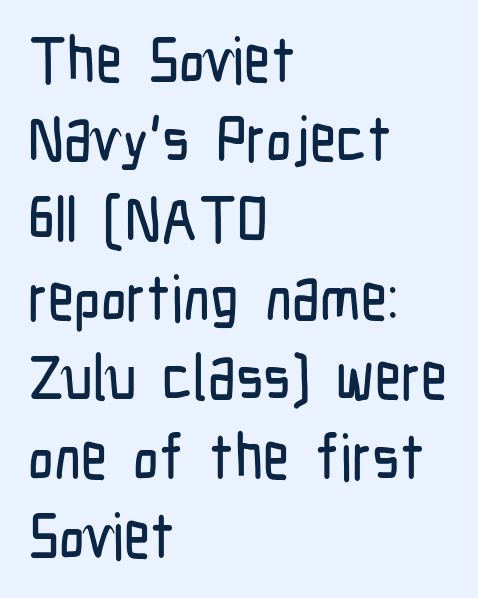
Q: Is the text italic (slanted)? A: No, it is upright.
Q: Is the typeface a serif or a sans-serif typeface? A: Sans-serif.
Q: Is the text underlined? A: No.
Q: How is the paragraph aligned? A: Left-aligned.
Q: Is the spacing between letters normal or unusually wide? A: Normal.
Q: Width (condensed, normal, or wide)? A: Condensed.
Q: Stroke contrast? A: Low.
Q: x-height? A: Medium.
Q: Monospaced? A: No.
